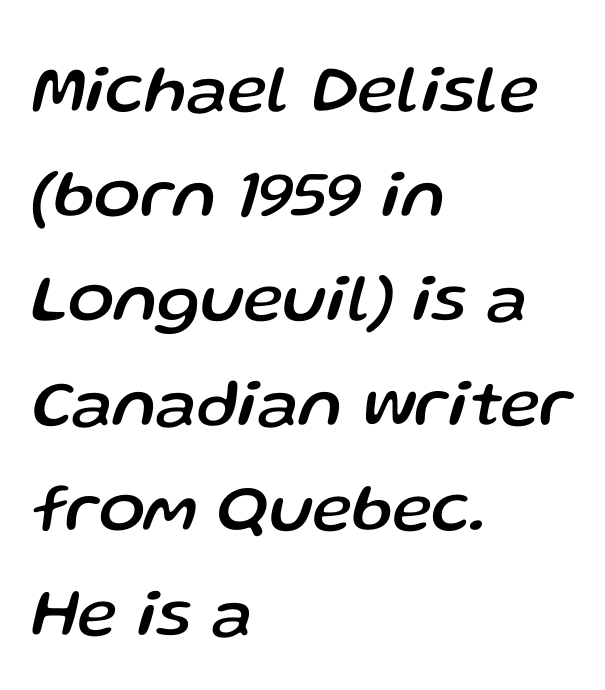
The image shows 68 px text type, italic (leaning right); set left-aligned, normal line spacing (1.54x), normal letter spacing, not underlined; low stroke contrast and a medium x-height.
